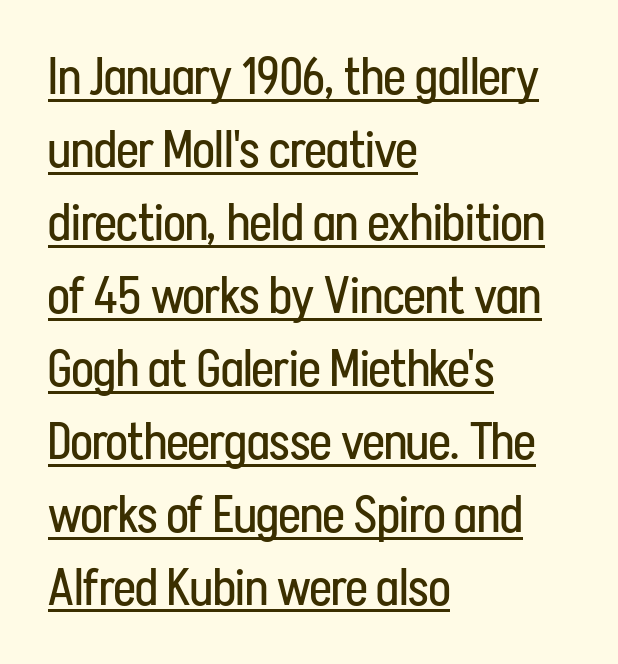
Compared with typical body copy, the letter spacing here is the same. The weight tops out at a normal text grade. When letters stand straight like this, we call the style roman or upright. This sample is left-justified, so line endings fall wherever the words run out. In designer terms, the underline attribute is active on this setting.
